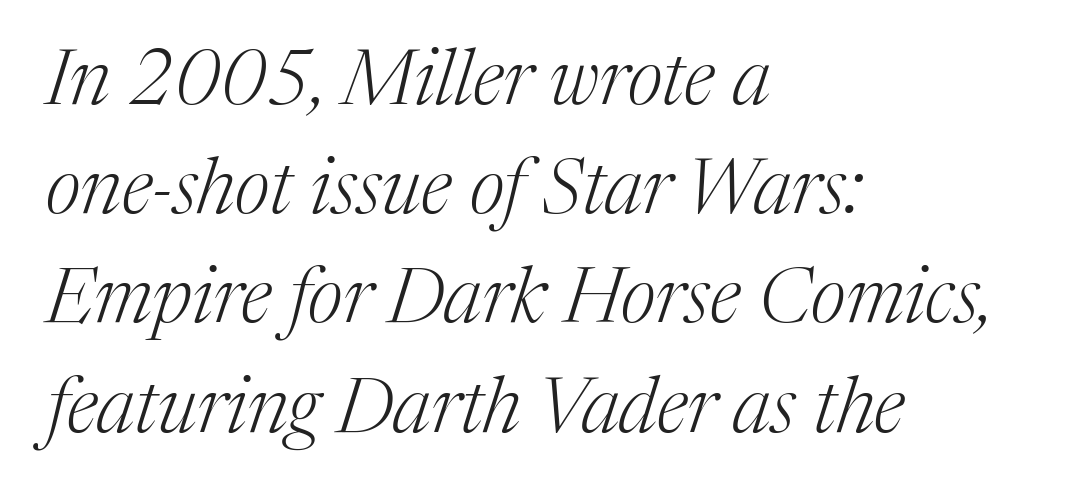
One-word summary of the alignment: left. The rendering applies a slant to the glyphs. The passage shown is typed in a proportional face where columns would drift. Standard letterfit; no display-style spreading of the glyphs. The passage shown is typeset with a serif family.
